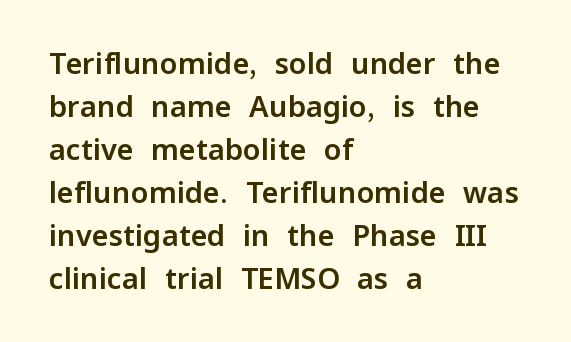
The image shows 29 px sans-serif type, upright; set left-aligned, normal line spacing (1.48x), normal letter spacing, not underlined; low stroke contrast and a medium x-height.
